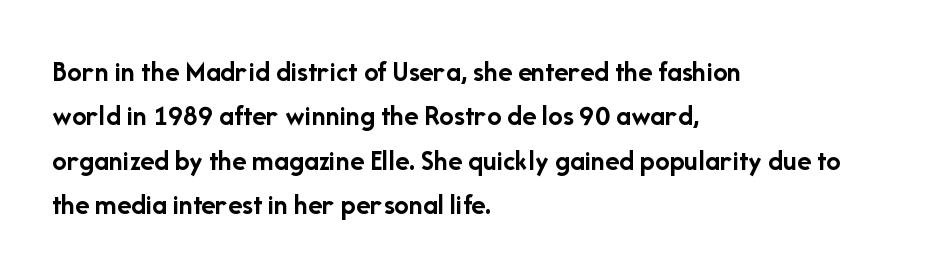
{"serif": "no", "italic": "no", "bold": "yes", "weight": "semibold", "width": "normal", "stroke_contrast": "low", "x_height": "medium", "monospaced": "no", "underline": "no", "align": "left", "line_spacing": "normal", "line_spacing_ratio": 1.53, "letter_spacing": "normal", "letter_spacing_em": 0.0, "glyph_px": 29}
